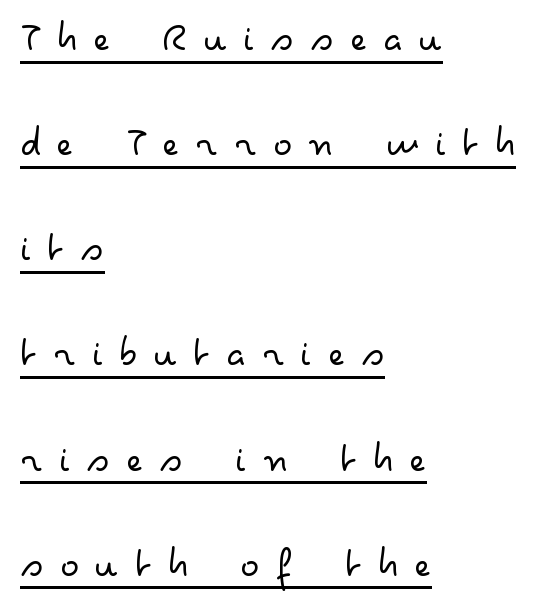
The image shows 44 px light, wide sans-serif type, upright; set left-aligned, loose line spacing (2.39x), unusually wide letter spacing (+0.36 em), underlined; low stroke contrast and a small x-height.
